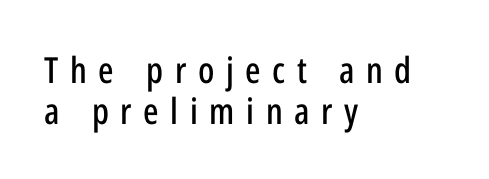
Character widths vary here, with narrow letters taking less room than wide ones. No italicization has been applied; the sample stays upright. The space between consecutive lines is stingy. The space directly below the letters is spotless. The paragraph shown leans on its left margin. You could only call the tracking loose — the letters float apart.
